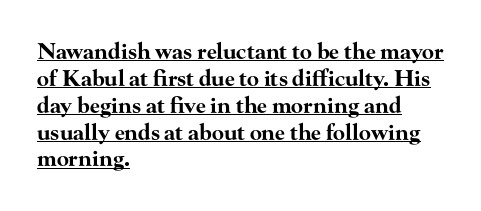
Q: Is the text bold? A: Yes.
Q: Is the text italic (slanted)? A: No, it is upright.
Q: Is the text underlined? A: Yes.
Q: How is the paragraph aligned? A: Left-aligned.
Q: Is the spacing between letters normal or unusually wide? A: Normal.
